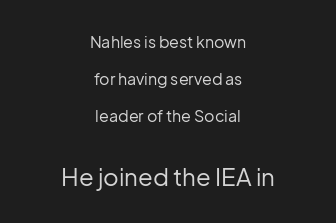
Q: Is the text bold? A: No.
Q: Is the text italic (slanted)? A: No, it is upright.
Q: Is the text underlined? A: No.
Q: How is the paragraph aligned? A: Centered.
Q: Is the spacing between letters normal or unusually wide? A: Normal.
Q: Is the spacing between lines tight, normal or loose? A: Loose.
Q: Which block of text is set in a larger size, the first (top) or the second (bottom)? A: The second (bottom) one.
